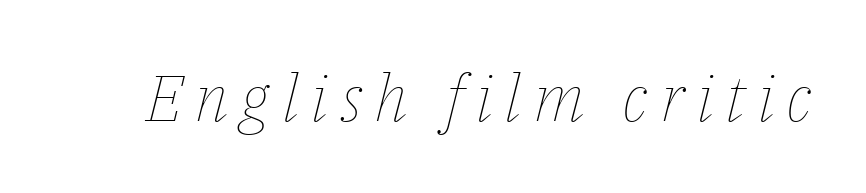
The image shows 65 px thin type, italic (leaning right); set not underlined; low stroke contrast and a medium x-height.
